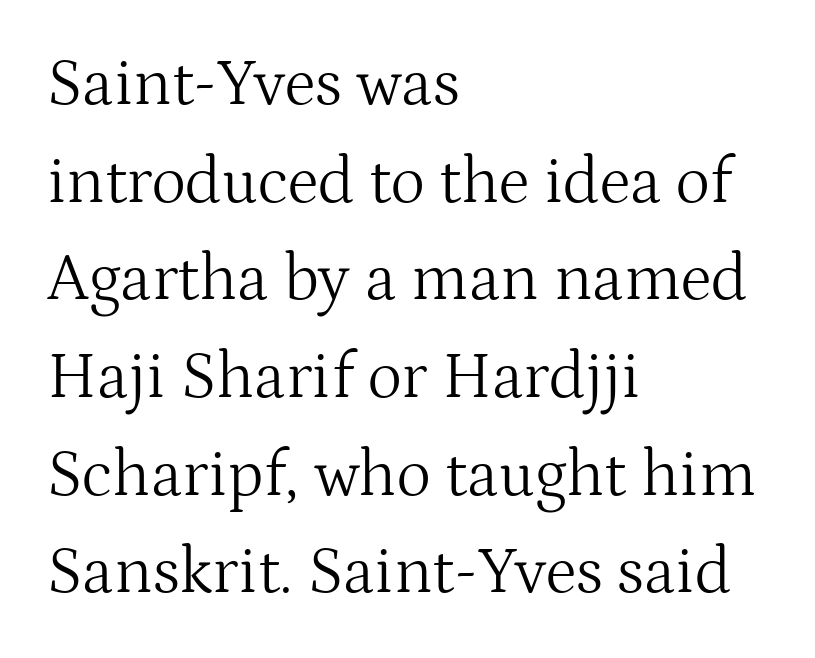
Q: Is the text bold? A: No.
Q: Is the text italic (slanted)? A: No, it is upright.
Q: Is the typeface a serif or a sans-serif typeface? A: Serif.
Q: Is the text underlined? A: No.
Q: How is the paragraph aligned? A: Left-aligned.
Q: Is the spacing between letters normal or unusually wide? A: Normal.
Q: Is the spacing between lines tight, normal or loose? A: Normal.
Q: Width (condensed, normal, or wide)? A: Normal.
Q: Stroke contrast? A: Medium.
Q: x-height? A: Medium.
Q: Monospaced? A: No.
